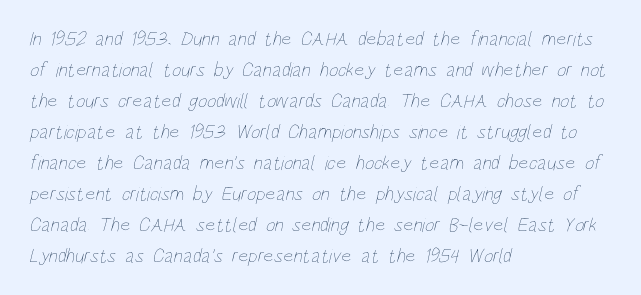
Lines of text with bare space underneath. The vertical gap from one line to the next is medium. Horizontal alignment here is leftward, the default for most running prose. Students, note that the glyphs here touch the page at normal intervals. This reads as an unemphasized weight, regular at the heaviest.
